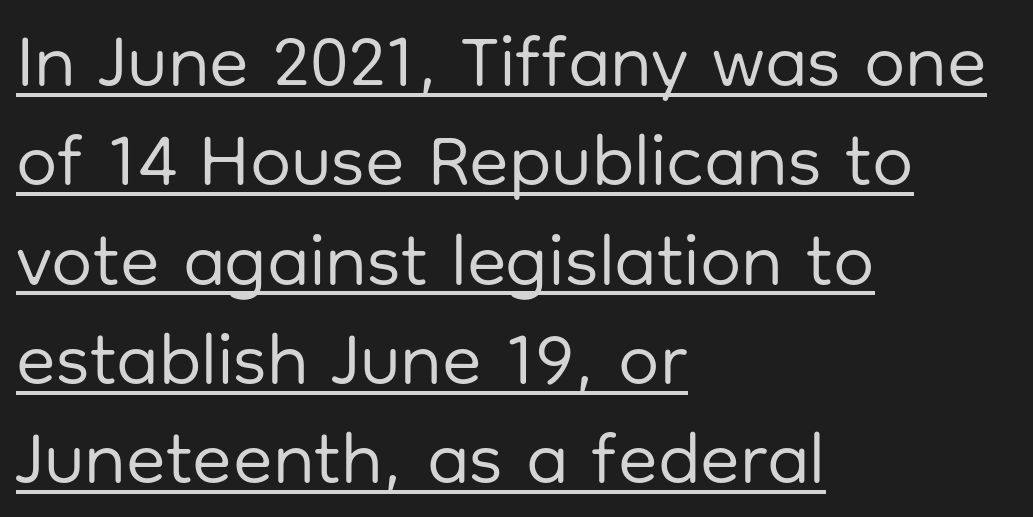
{"serif": "no", "italic": "no", "bold": "no", "weight": "regular", "width": "normal", "stroke_contrast": "low", "x_height": "medium", "monospaced": "no", "underline": "yes", "align": "left", "line_spacing": "normal", "line_spacing_ratio": 1.36, "letter_spacing": "normal", "letter_spacing_em": 0.0, "glyph_px": 73}
